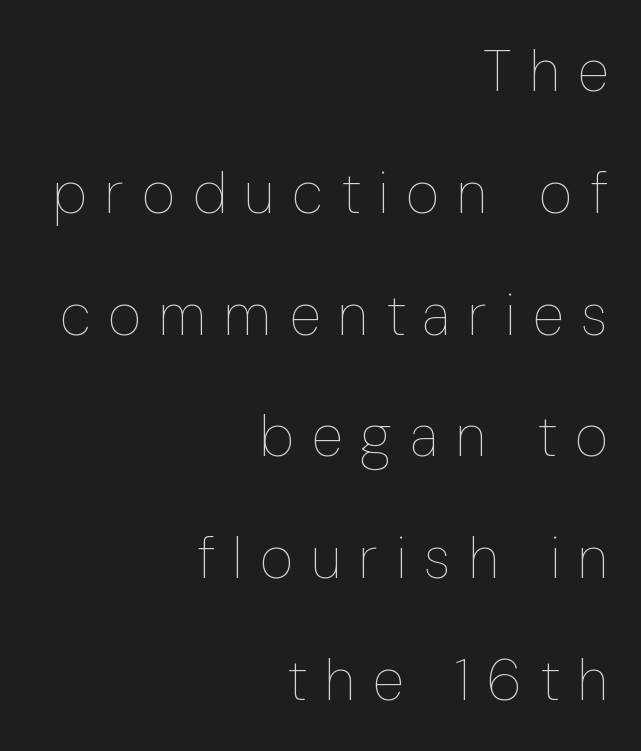
{"italic": "no", "bold": "no", "weight": "thin", "width": "condensed", "stroke_contrast": "low", "x_height": "medium", "monospaced": "no", "underline": "no", "align": "right", "line_spacing": "loose", "line_spacing_ratio": 2.1, "letter_spacing": "wide", "letter_spacing_em": 0.31, "glyph_px": 58}
